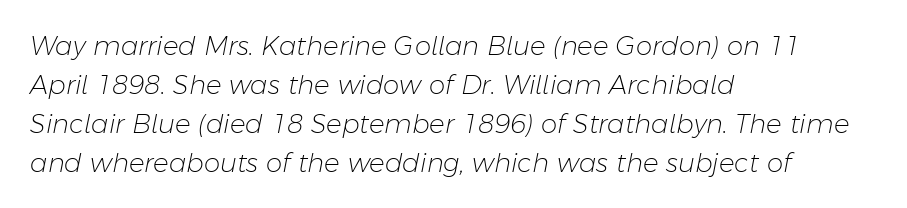
{"italic": "yes", "lean": "right", "slant_degrees": 11, "bold": "no", "underline": "no", "align": "left", "line_spacing": "normal", "line_spacing_ratio": 1.5, "letter_spacing": "normal", "letter_spacing_em": 0.0, "glyph_px": 26}
